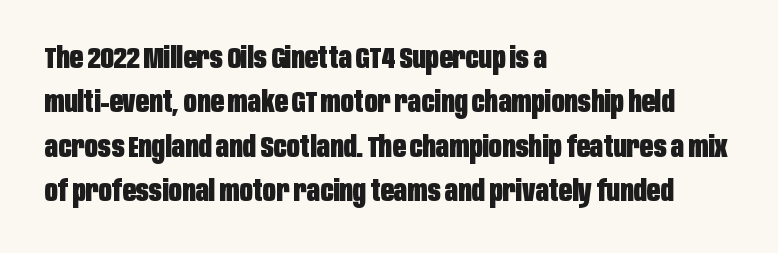
The image shows 29 px heavy, condensed sans-serif type, upright; set left-aligned, normal line spacing (1.53x), normal letter spacing, not underlined; low stroke contrast and a large x-height.
